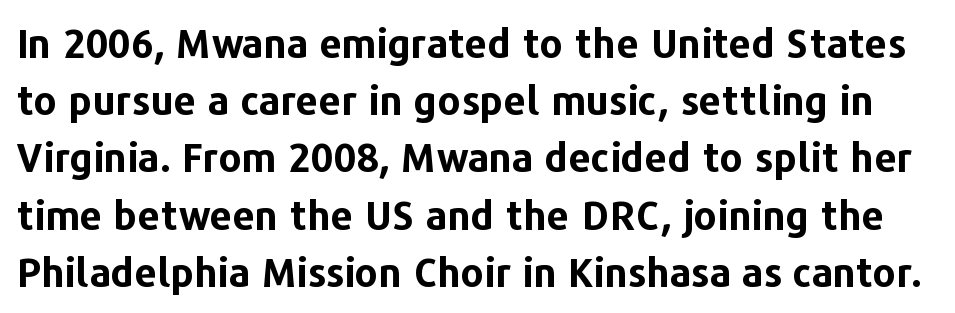
Posture: straight, roman, zero tilt. The face used here is proportionally spaced, like ordinary book or web type. The designer left line spacing at the default. The string is rendered with underlining switched off.
